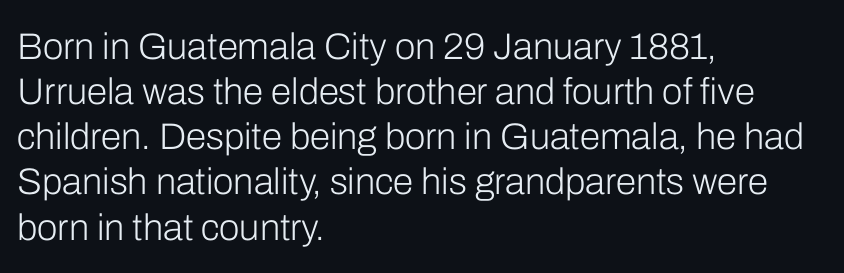
Regarding serifs, this sample does without them. The strokes carry an ordinary text weight at most. Each letter keeps its own natural width here, so spacing adapts to shape. Posture: upright roman. Tracking here is standard; glyphs follow each other at the usual distance.
